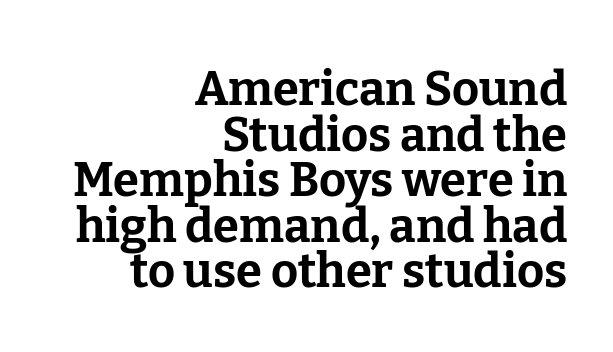
The image shows 47 px bold serif type, upright; set right-aligned, tight line spacing (0.97x), normal letter spacing, not underlined; low stroke contrast and a medium x-height.
